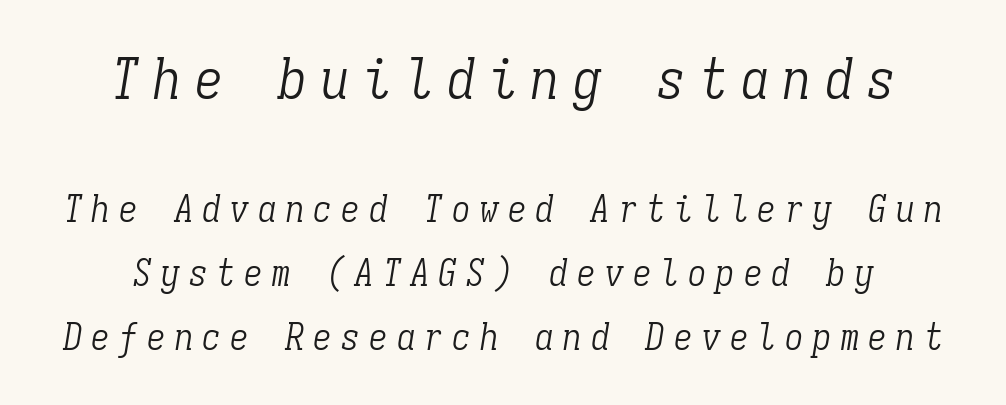
The image shows 56 px light, condensed serif type, italic (leaning right), monospaced; set line spacing 1.73x, unusually wide letter spacing (+0.25 em), not underlined; the first (top) block is 1.51x larger; low stroke contrast and a medium x-height.
